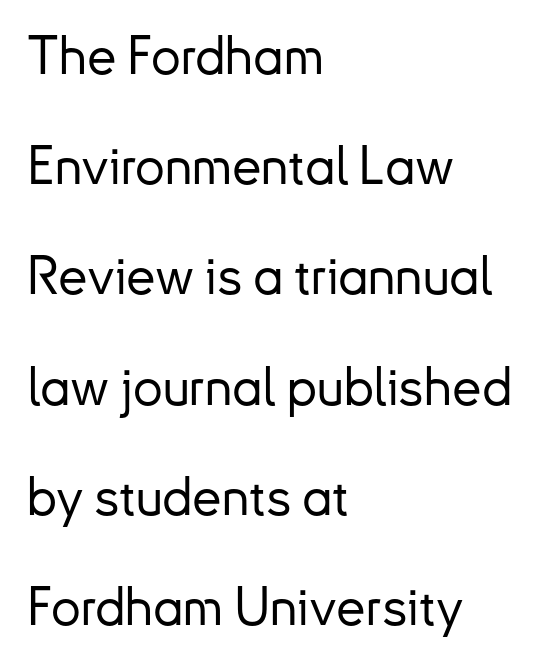
{"serif": "no", "italic": "no", "width": "normal", "stroke_contrast": "low", "x_height": "small", "monospaced": "no", "underline": "no", "align": "left", "line_spacing": "loose", "line_spacing_ratio": 2.08, "letter_spacing": "normal", "letter_spacing_em": 0.0, "glyph_px": 53}
